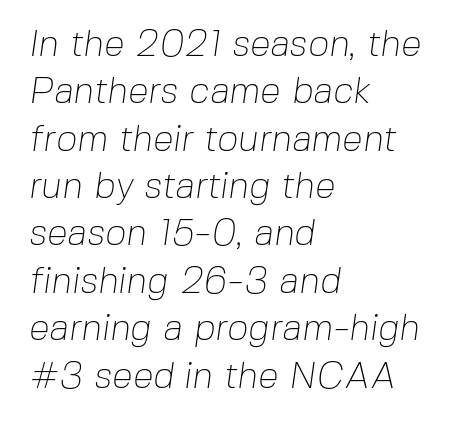
{"serif": "no", "bold": "no", "weight": "thin", "width": "normal", "stroke_contrast": "low", "x_height": "medium", "monospaced": "no", "underline": "no", "align": "left", "line_spacing": "normal", "line_spacing_ratio": 1.28, "letter_spacing": "normal", "letter_spacing_em": 0.0, "glyph_px": 37}
